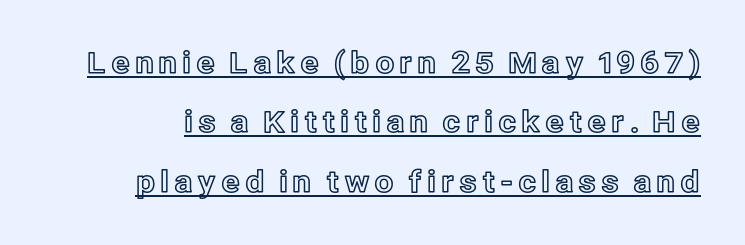
Does a line run under the words? Yes, clearly. If you drew a line through each stem, it would be perfectly vertical. This sample has the flowing, uneven cadence of proportional lettering. In terms of leading, this rendering errs on the spacious side.
